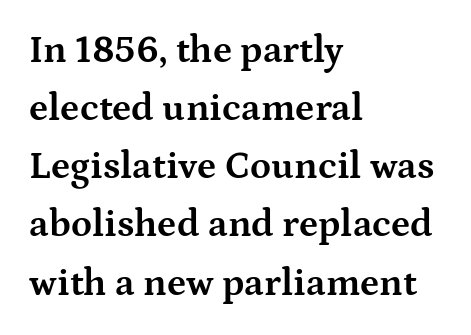
The image shows 38 px bold, wide serif type, upright; set left-aligned, normal line spacing (1.53x), normal letter spacing, not underlined; medium stroke contrast and a medium x-height.
